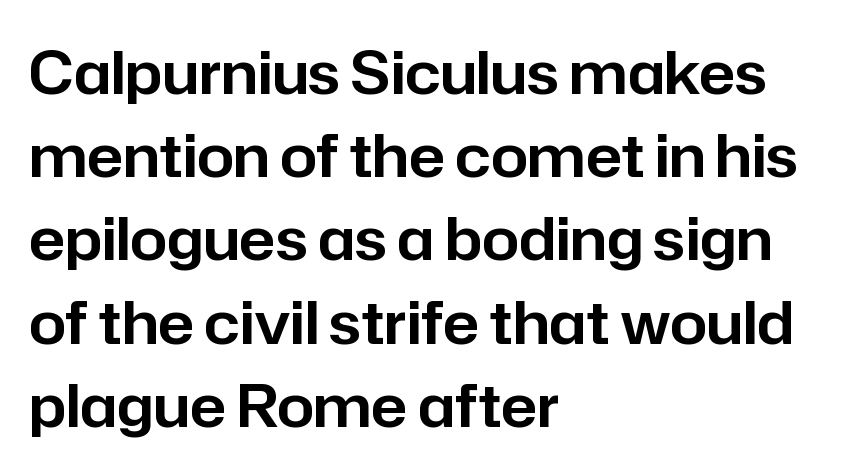
{"serif": "no", "italic": "no", "width": "normal", "stroke_contrast": "low", "x_height": "medium", "monospaced": "no", "underline": "no", "align": "left", "line_spacing": "normal", "line_spacing_ratio": 1.41, "letter_spacing": "normal", "letter_spacing_em": 0.0, "glyph_px": 59}
